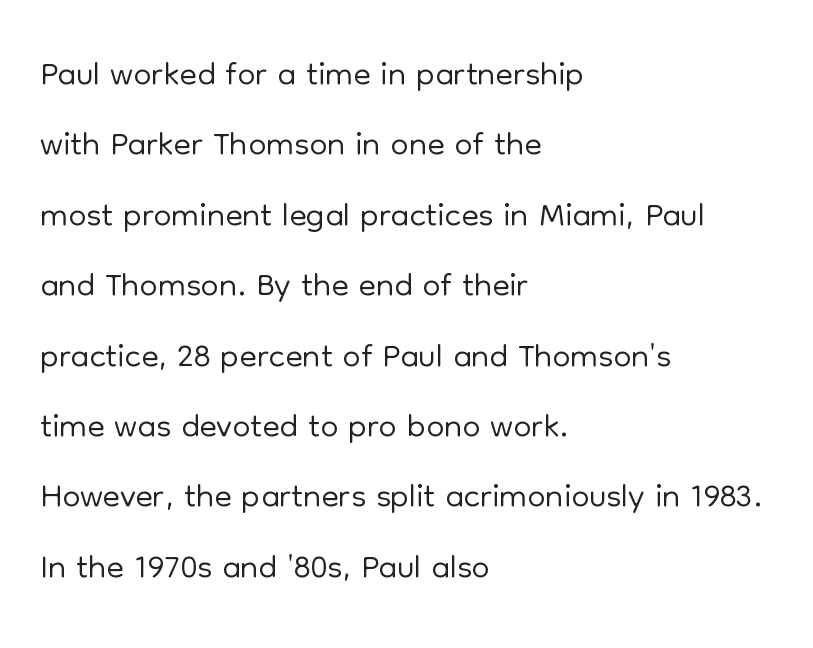
Q: Is the text bold? A: No.
Q: Is the text italic (slanted)? A: No, it is upright.
Q: Is the typeface a serif or a sans-serif typeface? A: Sans-serif.
Q: Is the text underlined? A: No.
Q: How is the paragraph aligned? A: Left-aligned.
Q: Is the spacing between letters normal or unusually wide? A: Normal.
Q: Is the spacing between lines tight, normal or loose? A: Normal.
Q: Width (condensed, normal, or wide)? A: Normal.
Q: Stroke contrast? A: Low.
Q: x-height? A: Medium.
Q: Monospaced? A: No.
